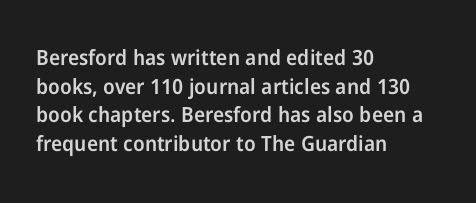
Q: Is the text bold? A: Semi-bold.
Q: Is the text italic (slanted)? A: No, it is upright.
Q: Is the text underlined? A: No.
Q: How is the paragraph aligned? A: Left-aligned.
Q: Is the spacing between letters normal or unusually wide? A: Normal.
Q: Is the spacing between lines tight, normal or loose? A: Normal.
